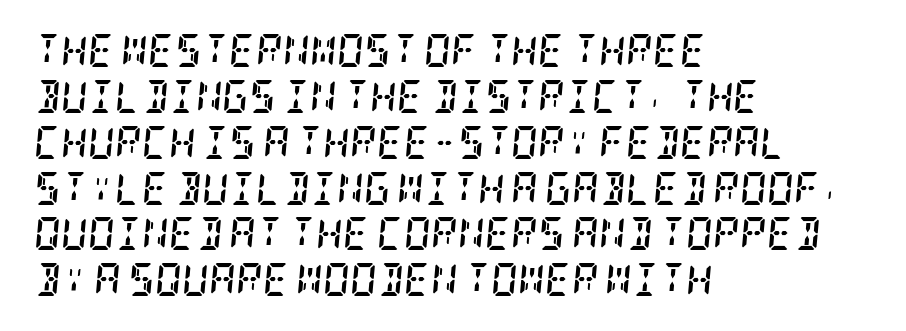
Q: Is the text bold? A: Yes.
Q: Is the text italic (slanted)? A: Yes, it leans right by about 5 degrees.
Q: Is the typeface a serif or a sans-serif typeface? A: Serif.
Q: Is the text underlined? A: No.
Q: How is the paragraph aligned? A: Left-aligned.
Q: Is the spacing between letters normal or unusually wide? A: Normal.
Q: Is the spacing between lines tight, normal or loose? A: Normal.
Q: Width (condensed, normal, or wide)? A: Condensed.
Q: Stroke contrast? A: Low.
Q: x-height? A: Large.
